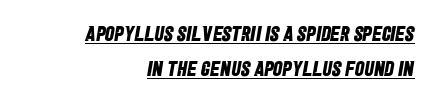
The image shows 21 px bold type; set right-aligned, normal line spacing (1.65x), normal letter spacing, underlined.
